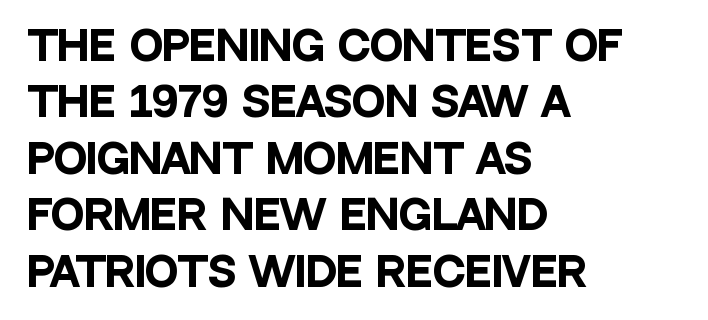
Q: Is the text bold? A: Yes.
Q: Is the text italic (slanted)? A: No, it is upright.
Q: Is the typeface a serif or a sans-serif typeface? A: Sans-serif.
Q: Is the text underlined? A: No.
Q: How is the paragraph aligned? A: Left-aligned.
Q: Is the spacing between letters normal or unusually wide? A: Normal.
Q: Is the spacing between lines tight, normal or loose? A: Normal.
Q: Width (condensed, normal, or wide)? A: Condensed.
Q: Stroke contrast? A: Low.
Q: x-height? A: Large.
Q: Monospaced? A: No.
